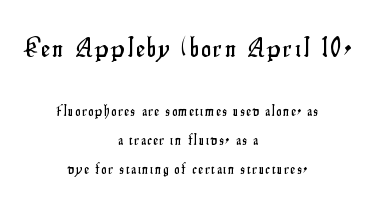
The initial chunk of copy outweighs the following chunk in type size. In terms of posture, this sample is upright. Plain, unruled lines of type. Each new line begins a long way beneath the previous one. One-word summary of the alignment: center.
